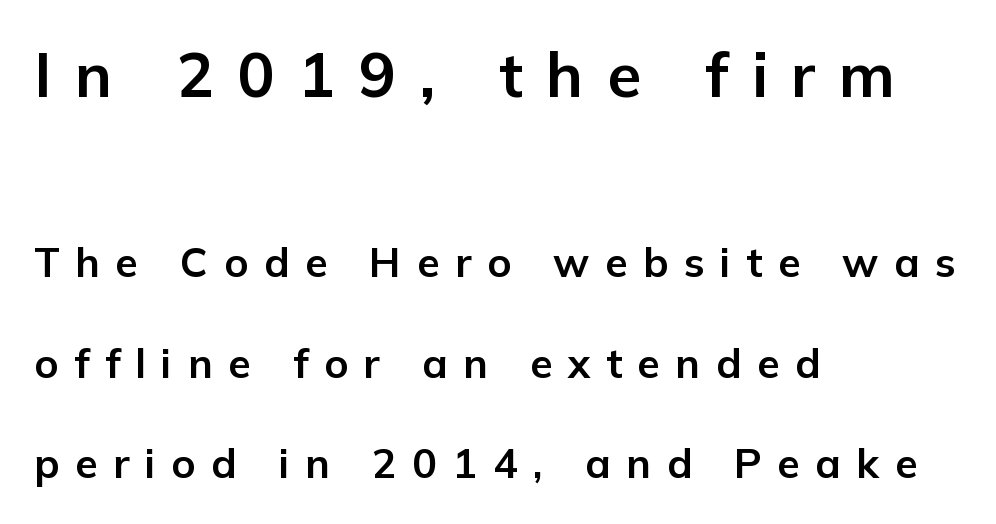
What's the leading like? Stretched, with rows far apart. Does the type have serifs? No, each stem ends abruptly. The glyphs have the mass of a bold cut. Visually, the top section dominates because its glyphs are scaled up.
